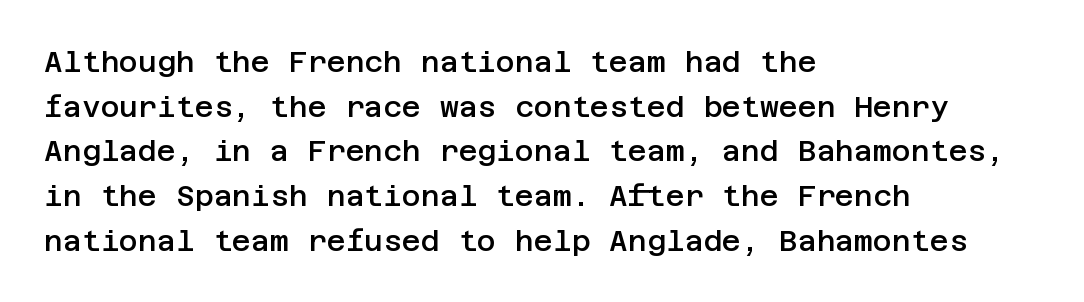
The image shows 29 px semibold sans-serif type, upright; set left-aligned, normal line spacing (1.54x), normal letter spacing, not underlined; low stroke contrast and a large x-height.
